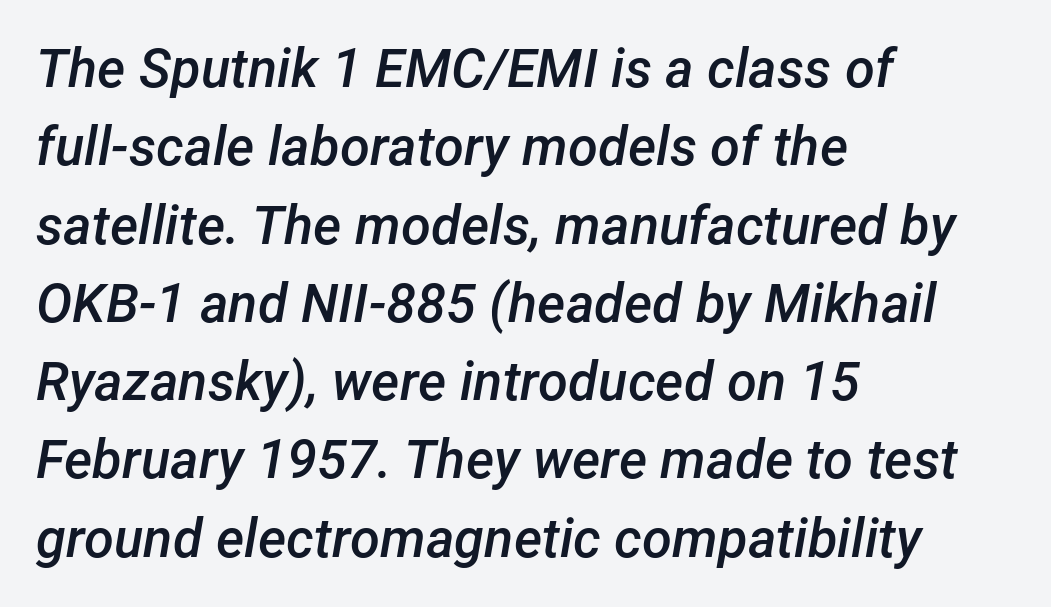
The image shows 54 px semibold type, italic (leaning right); set left-aligned, normal line spacing (1.45x), normal letter spacing, not underlined; low stroke contrast and a medium x-height.
